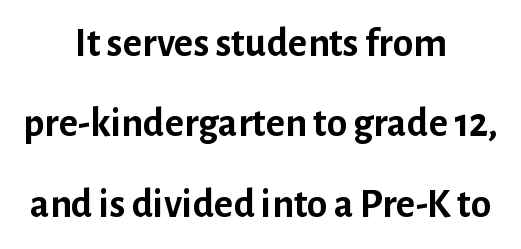
The rendering positions every line midway between the sides. This rendering employs a face without finishing strokes, i.e., a sans-serif. Style check: upright. This block would shrink considerably if given ordinary leading; it's expanded now. Observe the ordinary spacing: letters are neighbours, not strangers. A dark, heavy texture on the line: the type is bold.
